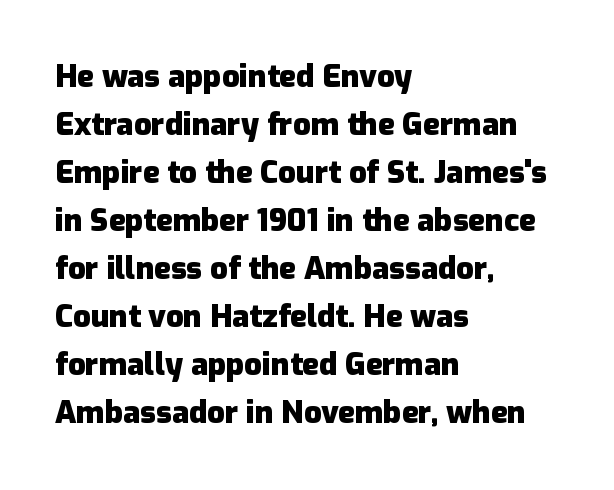
Does the lettering tilt? It doesn't — this is upright. A full-strength bold gives these letters their thick strokes. Any mark beneath the type? The region is blank. Does the type have serifs? No, each stem ends abruptly. Each line starts at the same left margin while the right side varies. No extra tracking has been applied to these lines.
